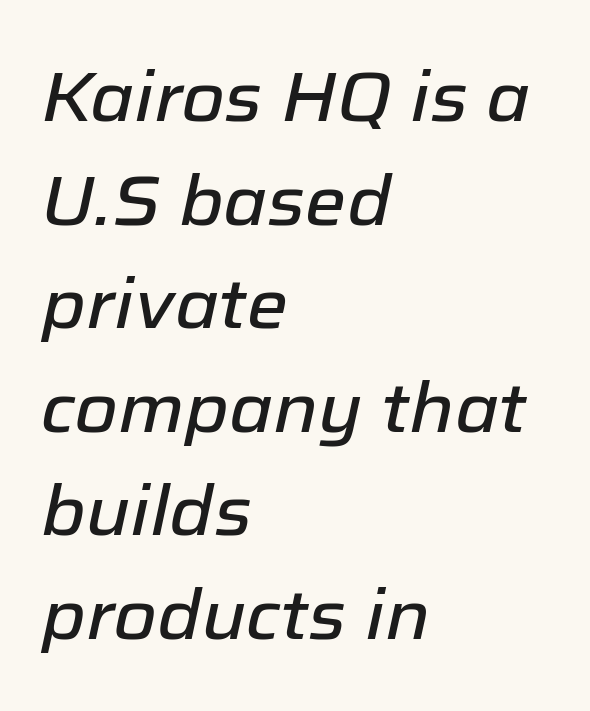
The image shows 70 px text type, italic (leaning right); set left-aligned, normal line spacing (1.48x), normal letter spacing, not underlined; low stroke contrast and a medium x-height.
